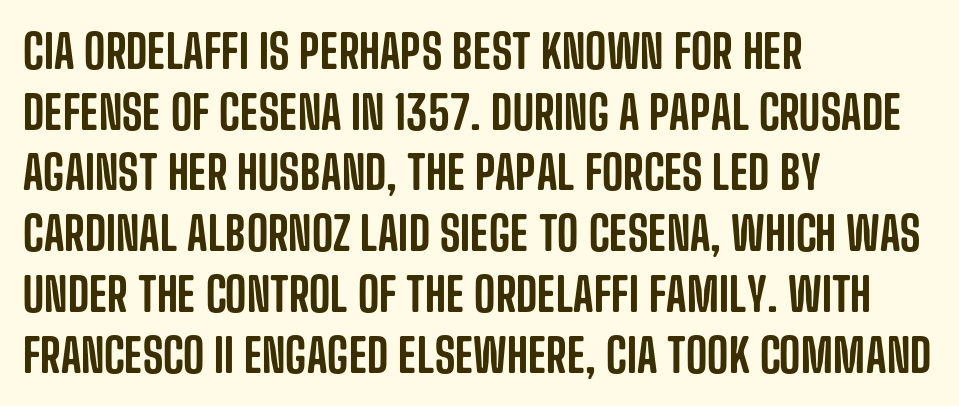
Q: Is the text italic (slanted)? A: No, it is upright.
Q: Is the typeface a serif or a sans-serif typeface? A: Sans-serif.
Q: Is the text underlined? A: No.
Q: How is the paragraph aligned? A: Left-aligned.
Q: Is the spacing between letters normal or unusually wide? A: Normal.
Q: Is the spacing between lines tight, normal or loose? A: Normal.
Q: Width (condensed, normal, or wide)? A: Condensed.
Q: Stroke contrast? A: Low.
Q: x-height? A: Large.
Q: Monospaced? A: No.
